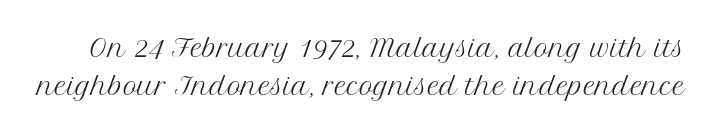
Q: Is the text bold? A: No.
Q: Is the text italic (slanted)? A: Yes.
Q: Is the text underlined? A: No.
Q: Is the spacing between letters normal or unusually wide? A: Normal.
Q: Is the spacing between lines tight, normal or loose? A: Normal.
